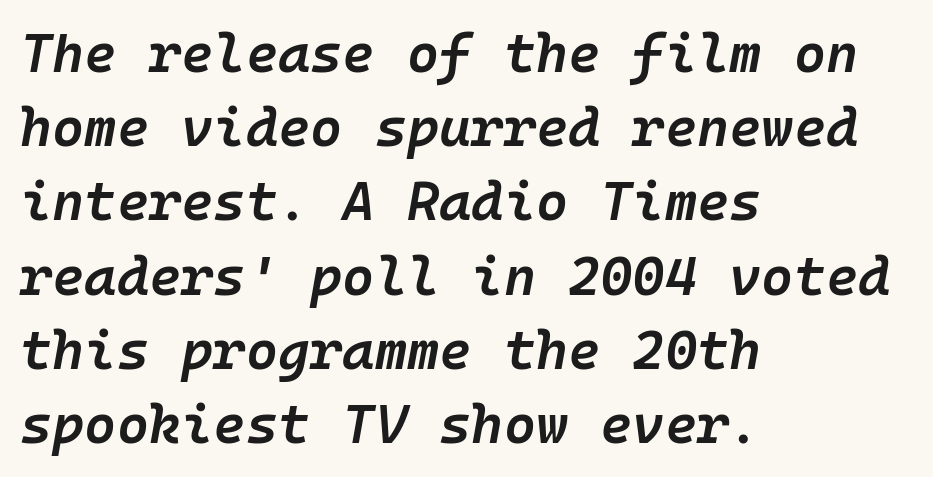
Q: Is the text bold? A: Semi-bold.
Q: Is the text italic (slanted)? A: Yes, it leans right by about 10 degrees.
Q: Is the text underlined? A: No.
Q: How is the paragraph aligned? A: Left-aligned.
Q: Is the spacing between letters normal or unusually wide? A: Normal.
Q: Is the spacing between lines tight, normal or loose? A: Normal.
Q: Width (condensed, normal, or wide)? A: Normal.
Q: Stroke contrast? A: Low.
Q: x-height? A: Medium.
Q: Monospaced? A: Yes.
